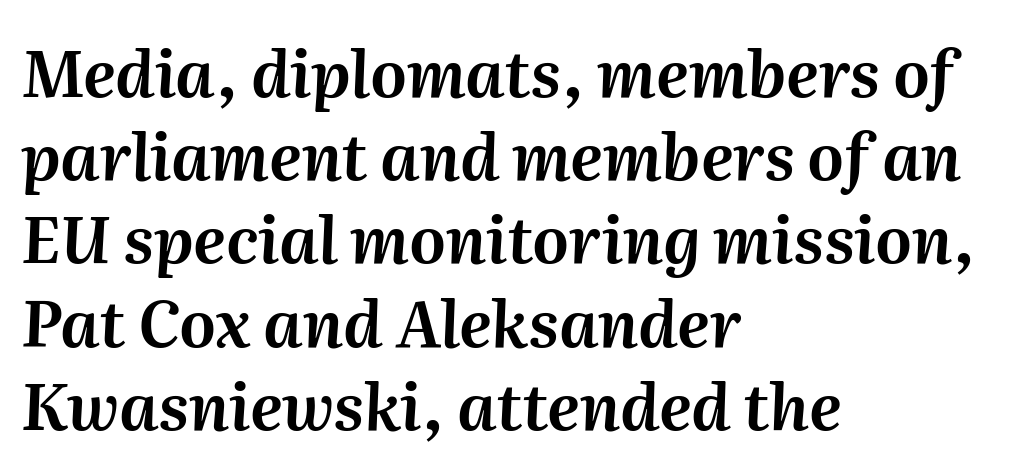
{"italic": "yes", "lean": "right", "slant_degrees": 2, "width": "normal", "stroke_contrast": "medium", "x_height": "medium", "monospaced": "no", "underline": "no", "align": "left", "line_spacing": "normal", "line_spacing_ratio": 1.3, "letter_spacing": "normal", "letter_spacing_em": 0.0, "glyph_px": 64}
